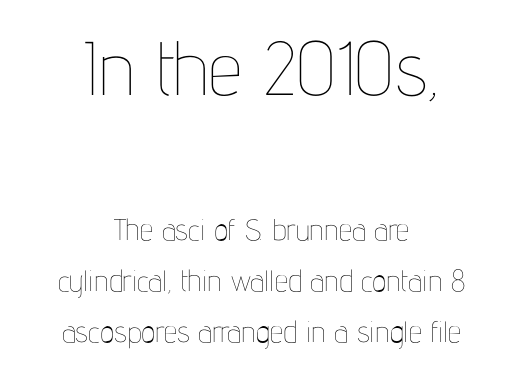
The image shows 76 px thin, condensed type, upright; set centered, normal line spacing (1.7x), normal letter spacing, not underlined; the first (top) block is 2.53x larger; low stroke contrast and a medium x-height.
